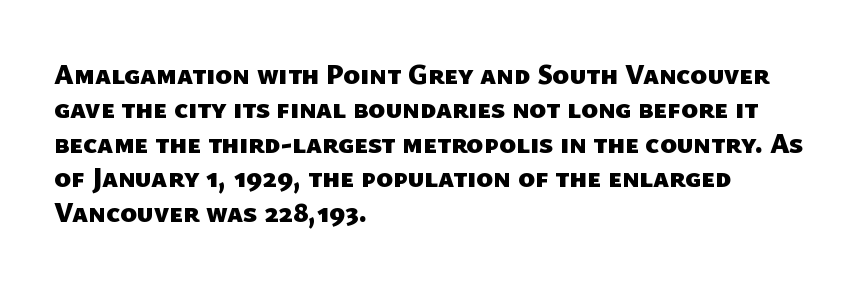
The image shows 28 px heavy sans-serif type; set left-aligned, line spacing 1.23x, normal letter spacing, not underlined; low stroke contrast and a medium x-height.
